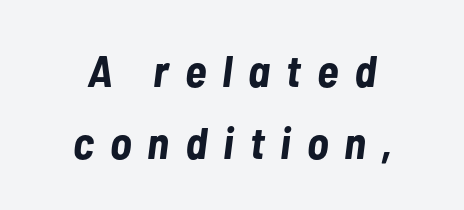
The image shows 45 px bold, condensed type, italic (leaning right); set centered, normal line spacing (1.59x), unusually wide letter spacing (+0.36 em), not underlined; low stroke contrast and a medium x-height.
